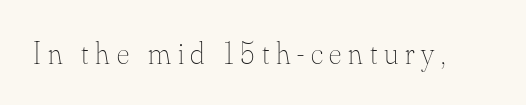
{"italic": "no", "bold": "no", "weight": "thin", "width": "normal", "stroke_contrast": "medium", "x_height": "small", "monospaced": "no", "underline": "no", "letter_spacing": "wide", "letter_spacing_em": 0.22, "glyph_px": 31}
